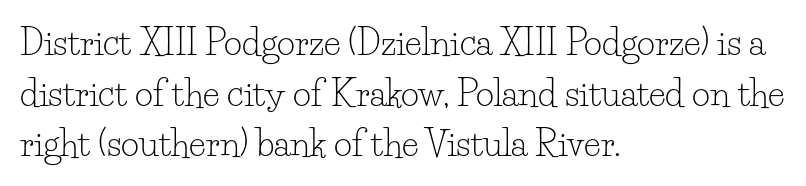
Do the characters align in a grid? No, the font is proportional. Underlining? Definitely not there. Counters stay open thanks to moderate or lighter strokes. Short and long lines alike share a common starting point at left.
